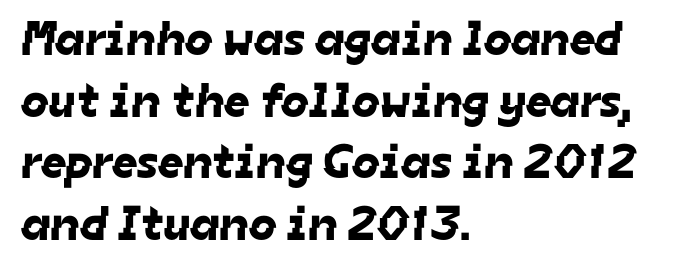
{"serif": "no", "width": "normal", "stroke_contrast": "low", "x_height": "medium", "monospaced": "no", "underline": "no", "align": "left", "line_spacing": "normal", "line_spacing_ratio": 1.26, "letter_spacing": "normal", "letter_spacing_em": 0.0, "glyph_px": 49}
